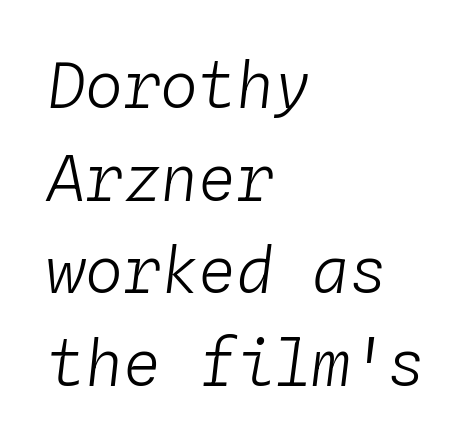
{"italic": "yes", "lean": "right", "slant_degrees": 4, "bold": "no", "weight": "light", "width": "normal", "stroke_contrast": "low", "x_height": "medium", "monospaced": "yes", "underline": "no", "align": "left", "line_spacing": "normal", "line_spacing_ratio": 1.47, "letter_spacing": "normal", "letter_spacing_em": 0.0, "glyph_px": 63}
